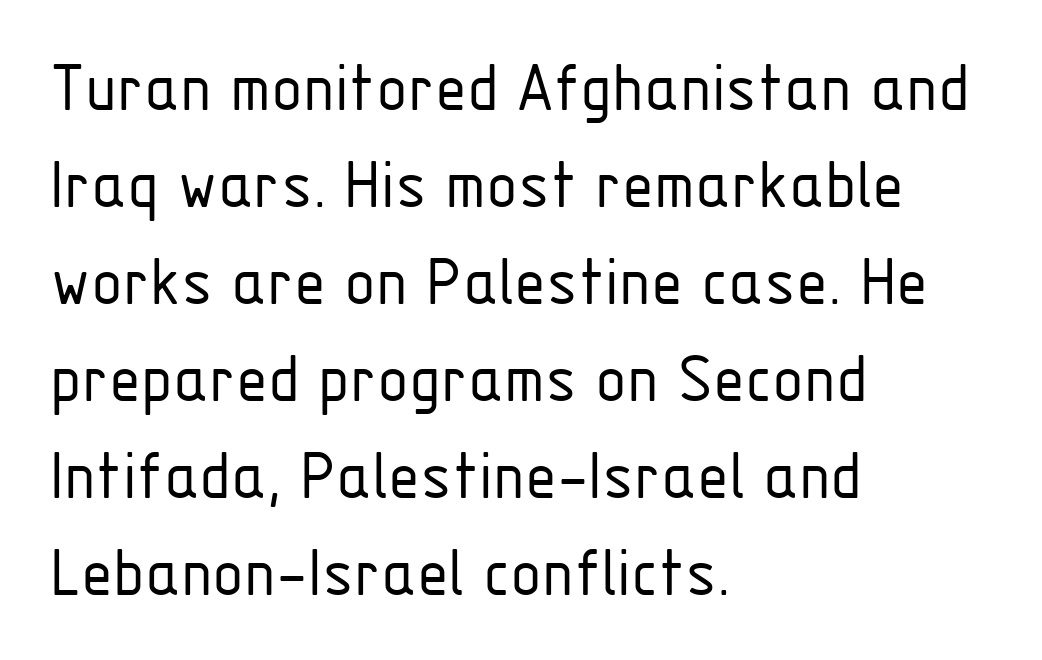
Q: Is the text bold? A: No.
Q: Is the text italic (slanted)? A: No, it is upright.
Q: Is the typeface a serif or a sans-serif typeface? A: Sans-serif.
Q: Is the text underlined? A: No.
Q: How is the paragraph aligned? A: Left-aligned.
Q: Is the spacing between letters normal or unusually wide? A: Normal.
Q: Is the spacing between lines tight, normal or loose? A: Normal.
Q: Width (condensed, normal, or wide)? A: Condensed.
Q: Stroke contrast? A: Low.
Q: x-height? A: Medium.
Q: Monospaced? A: No.
